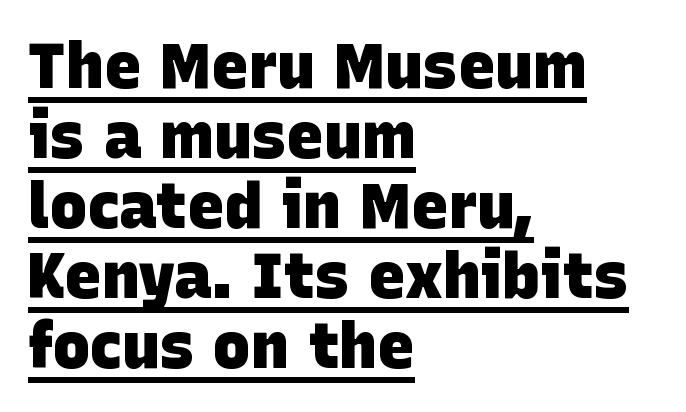
{"serif": "no", "bold": "yes", "weight": "heavy", "width": "normal", "stroke_contrast": "low", "x_height": "large", "monospaced": "no", "underline": "yes", "align": "left", "line_spacing": "tight", "line_spacing_ratio": 1.11, "letter_spacing": "normal", "letter_spacing_em": 0.0, "glyph_px": 63}
